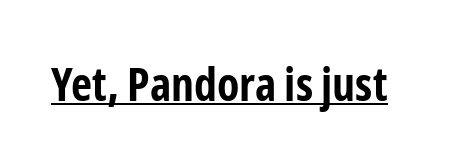
Q: Is the text bold? A: Yes.
Q: Is the text italic (slanted)? A: No, it is upright.
Q: Is the typeface a serif or a sans-serif typeface? A: Sans-serif.
Q: Is the text underlined? A: Yes.
Q: Is the spacing between letters normal or unusually wide? A: Normal.
Q: Width (condensed, normal, or wide)? A: Condensed.
Q: Stroke contrast? A: Low.
Q: x-height? A: Medium.
Q: Monospaced? A: No.
